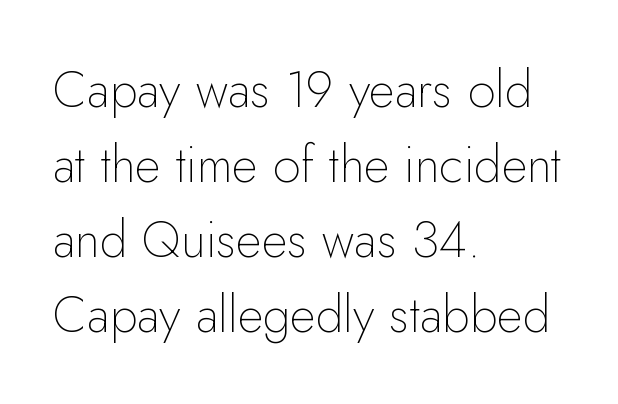
Quick note: underline off. The passage shown stacks its lines at a standard gap. No extra ink here — the face is not bold. The passage shown is typed in a proportional face where columns would drift. These lines stack with their left ends in a neat column. In terms of letterspacing, this is plain default setting.
